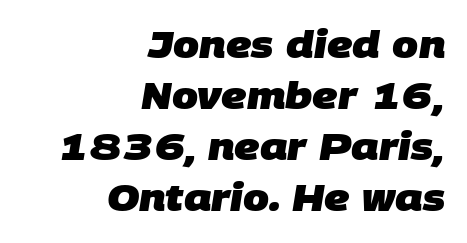
The image shows 37 px heavy sans-serif type; set right-aligned, normal line spacing (1.38x), normal letter spacing, not underlined; low stroke contrast and a large x-height.
